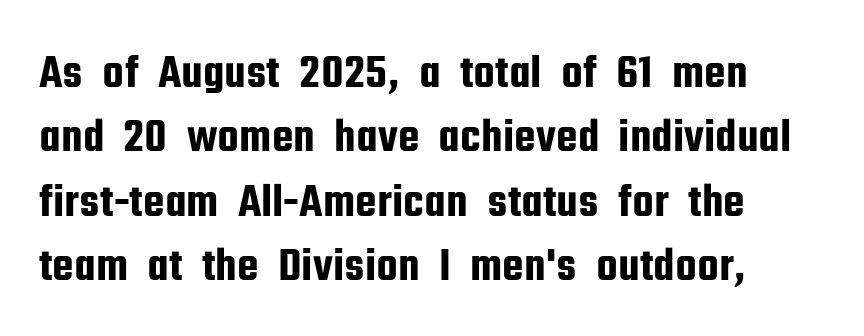
What stands out about the letter spacing? Nothing — it is the standard amount. Letters rest on an invisible, unmarked baseline. A sans-serif font was chosen for this passage. You could not count columns in this text — the font is proportionally spaced. The setting favours the left margin, as ordinary paragraphs usually do. Every stem runs plumb, perpendicular to the baseline.
